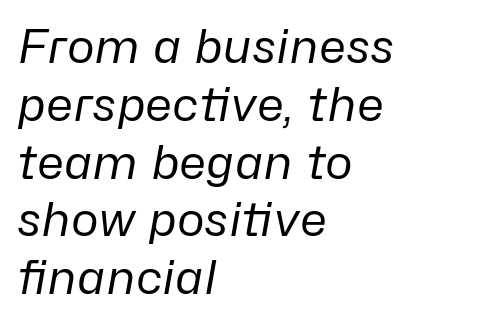
The image shows 47 px regular-weight type, italic (leaning right); set left-aligned, line spacing 1.23x, normal letter spacing, not underlined; low stroke contrast and a medium x-height.
